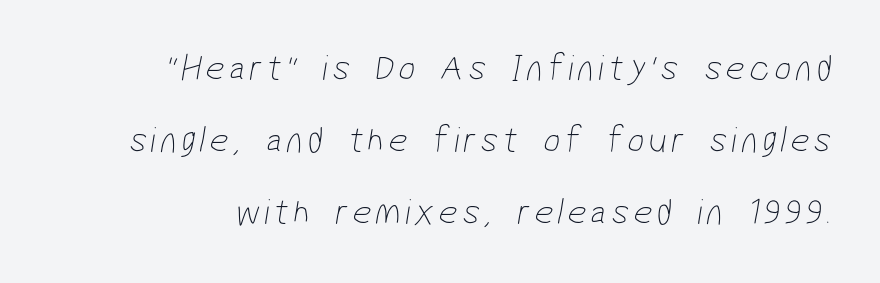
Q: Is the text bold? A: No.
Q: Is the typeface a serif or a sans-serif typeface? A: Sans-serif.
Q: Is the text underlined? A: No.
Q: Is the spacing between lines tight, normal or loose? A: Loose.
Q: Width (condensed, normal, or wide)? A: Condensed.
Q: Stroke contrast? A: Low.
Q: x-height? A: Medium.
Q: Monospaced? A: No.
